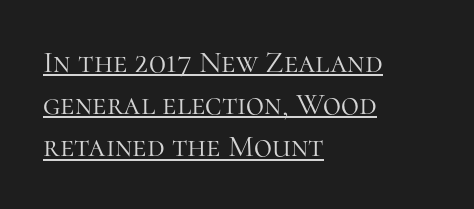
The image shows 31 px light serif type, upright; set left-aligned, normal line spacing (1.36x), normal letter spacing, underlined; high stroke contrast and a medium x-height.
